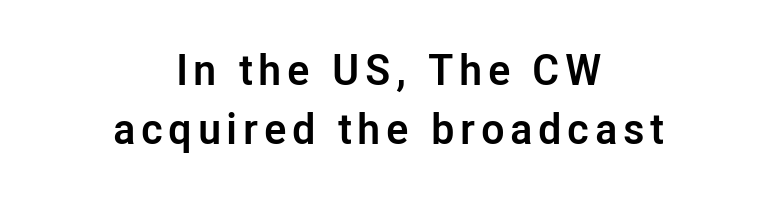
A full-strength bold gives these letters their thick strokes. The paragraph has two soft edges and a firm central axis. The type sits square on the baseline with zero lean. Unlike a traditional serif, this face leaves its strokes unadorned.
